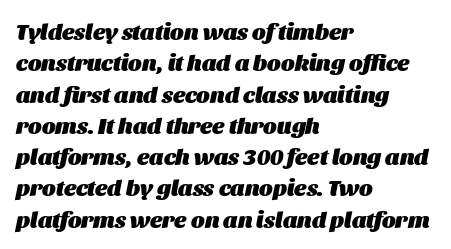
Characters are canted at an angle relative to the baseline's perpendicular. The specimen omits any rule beneath the text block's lines. On the weight axis this lands at bold, roughly 700. The lines sit at an ordinary, default distance from one another. Is the block centered? No — it sits flush against the left margin. Students, note that the glyphs here touch the page at normal intervals.
